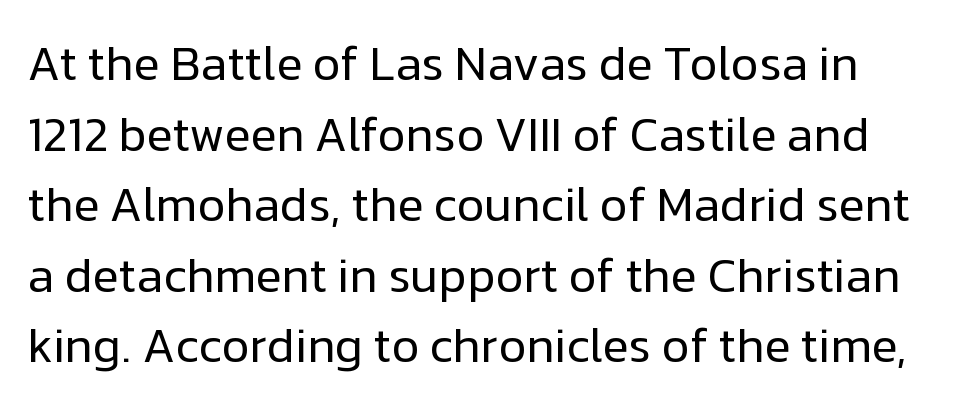
Q: Is the text bold? A: No.
Q: Is the text italic (slanted)? A: No, it is upright.
Q: Is the typeface a serif or a sans-serif typeface? A: Sans-serif.
Q: Is the text underlined? A: No.
Q: Is the spacing between letters normal or unusually wide? A: Normal.
Q: Is the spacing between lines tight, normal or loose? A: Normal.
Q: Width (condensed, normal, or wide)? A: Normal.
Q: Stroke contrast? A: Low.
Q: x-height? A: Medium.
Q: Monospaced? A: No.
